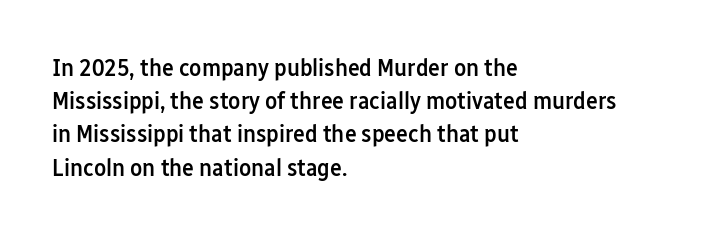
Q: Is the text bold? A: Semi-bold.
Q: Is the text italic (slanted)? A: No, it is upright.
Q: Is the text underlined? A: No.
Q: How is the paragraph aligned? A: Left-aligned.
Q: Is the spacing between letters normal or unusually wide? A: Normal.
Q: Is the spacing between lines tight, normal or loose? A: Normal.
